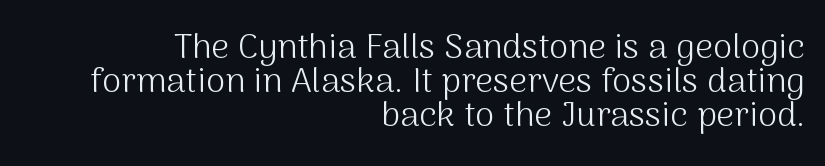
The image shows 35 px light sans-serif type, upright; set right-aligned, tight line spacing (0.97x), normal letter spacing, not underlined; medium stroke contrast and a medium x-height.
